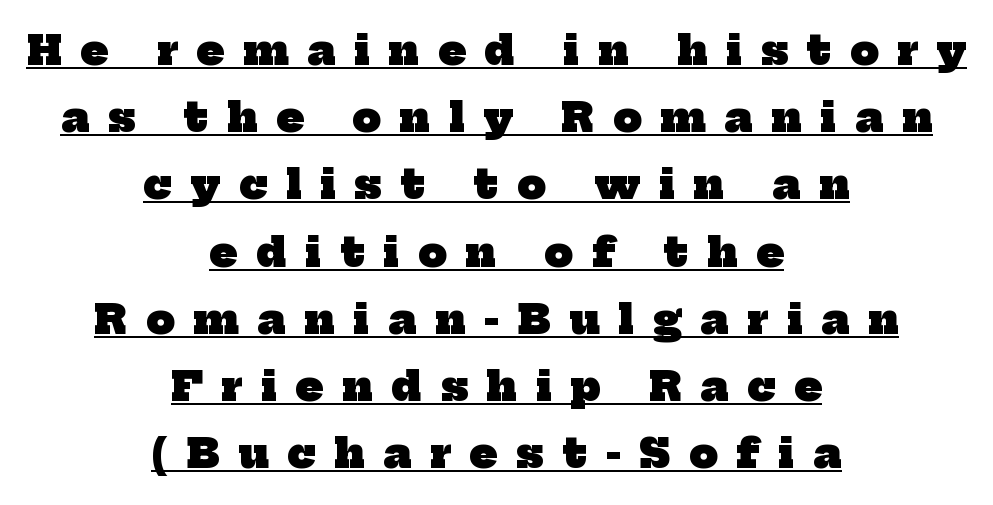
The image shows 40 px heavy serif type; set centered, normal line spacing (1.68x), unusually wide letter spacing (+0.47 em), underlined; low stroke contrast and a medium x-height.
